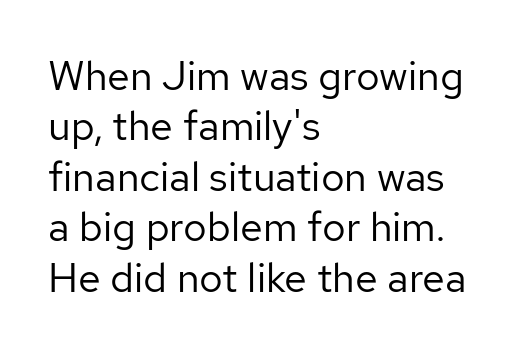
{"serif": "no", "italic": "no", "bold": "no", "weight": "regular", "width": "normal", "stroke_contrast": "low", "x_height": "medium", "monospaced": "no", "underline": "no", "align": "left", "line_spacing_ratio": 1.23, "letter_spacing": "normal", "letter_spacing_em": 0.0, "glyph_px": 41}
